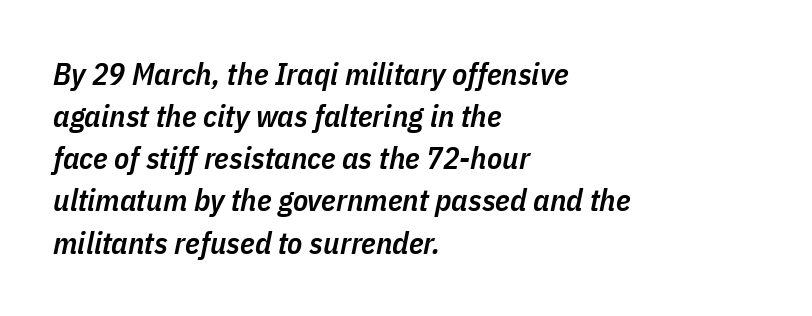
{"italic": "yes", "lean": "right", "slant_degrees": 11, "bold": "semi", "weight": "semibold", "width": "condensed", "stroke_contrast": "low", "x_height": "medium", "monospaced": "no", "underline": "no", "align": "left", "line_spacing": "normal", "line_spacing_ratio": 1.36, "letter_spacing": "normal", "letter_spacing_em": 0.0, "glyph_px": 31}
